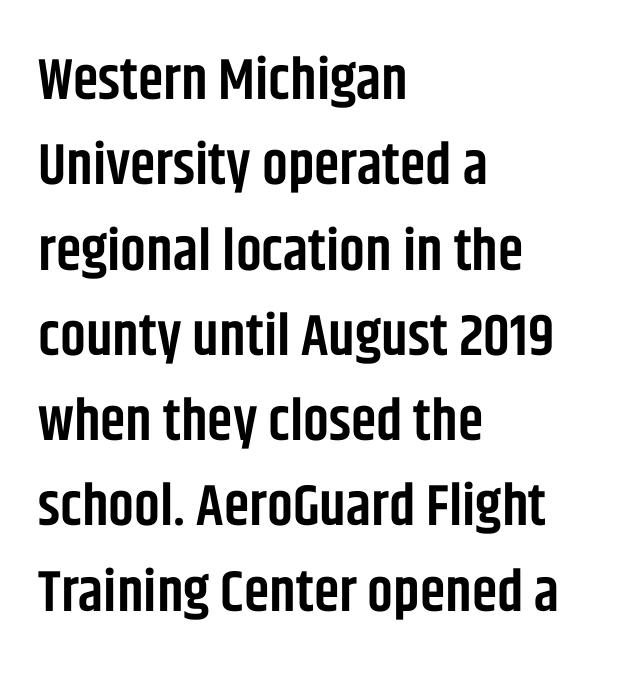
{"serif": "no", "italic": "no", "bold": "semi", "weight": "semibold", "width": "condensed", "stroke_contrast": "low", "x_height": "large", "monospaced": "no", "underline": "no", "align": "left", "line_spacing": "normal", "line_spacing_ratio": 1.47, "letter_spacing": "normal", "letter_spacing_em": 0.0, "glyph_px": 58}
